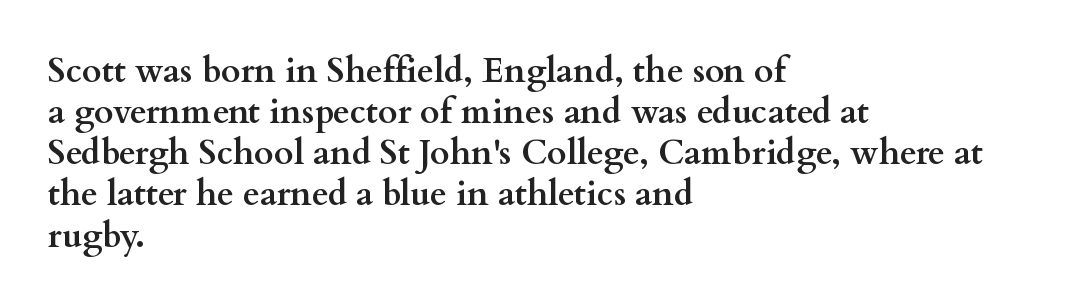
The image shows 34 px semibold, wide serif type, upright; set left-aligned, line spacing 1.21x, normal letter spacing, not underlined; medium stroke contrast and a small x-height.
